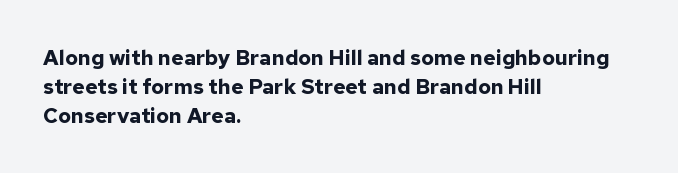
{"italic": "no", "bold": "yes", "underline": "no", "align": "left", "line_spacing": "normal", "line_spacing_ratio": 1.38, "letter_spacing": "normal", "letter_spacing_em": 0.0, "glyph_px": 21}
